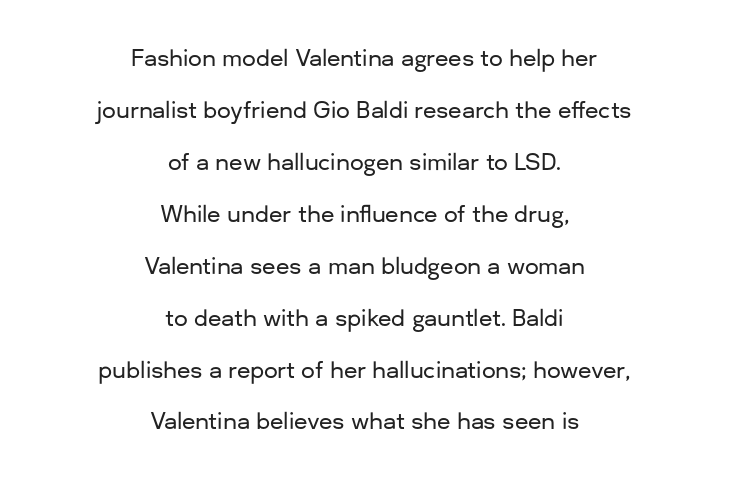
Check the space under the baseline: it is left empty. The letters stand straight up with perfectly vertical stems. Horizontally, the lines are justified to the midpoint only. Regarding leading, the lines here are spaced well apart. How are the letters spaced? Ordinarily, with no added tracking.
